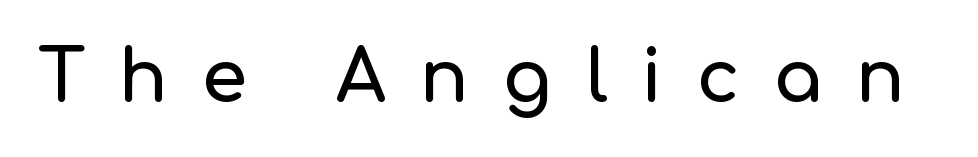
Q: Is the text italic (slanted)? A: No, it is upright.
Q: Is the typeface a serif or a sans-serif typeface? A: Sans-serif.
Q: Is the text underlined? A: No.
Q: Is the spacing between letters normal or unusually wide? A: Unusually wide.
Q: Width (condensed, normal, or wide)? A: Normal.
Q: Stroke contrast? A: Low.
Q: x-height? A: Medium.
Q: Monospaced? A: No.
